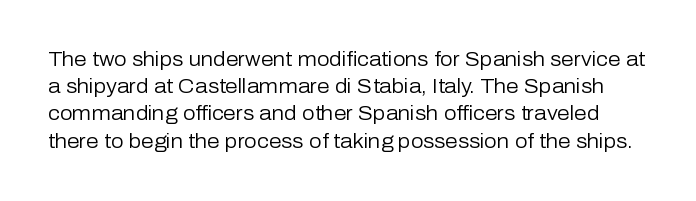
The letters stand upright; this is a roman face. The space directly below the letters is spotless. How are the letters spaced? Ordinarily, with no added tracking. No letter is thick-stroked: the sample isn't bold. A typesetter would call this leading conventional body-copy spacing.
